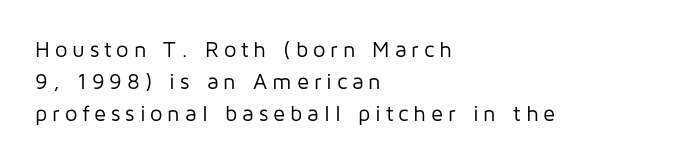
Q: Is the text bold? A: No.
Q: Is the text italic (slanted)? A: No, it is upright.
Q: Is the text underlined? A: No.
Q: How is the paragraph aligned? A: Left-aligned.
Q: Is the spacing between letters normal or unusually wide? A: Unusually wide.
Q: Is the spacing between lines tight, normal or loose? A: Normal.
